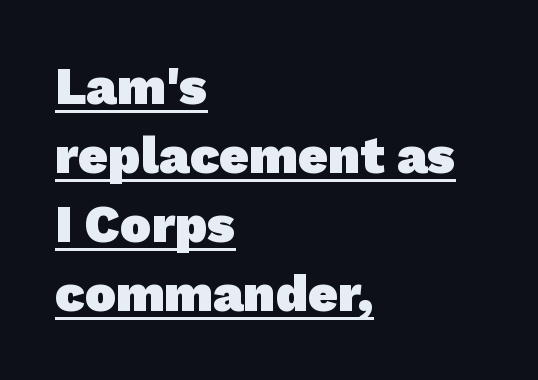
The image shows 52 px heavy sans-serif type; set left-aligned, normal line spacing (1.33x), normal letter spacing, underlined; low stroke contrast and a medium x-height.
